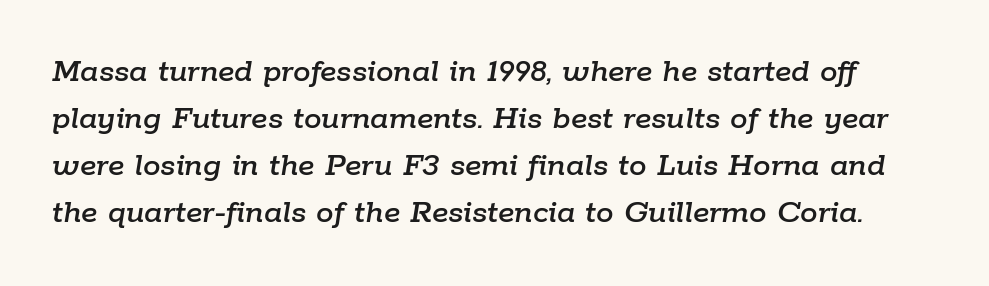
Q: Is the text italic (slanted)? A: Yes, it leans right by about 9 degrees.
Q: Is the text underlined? A: No.
Q: Is the spacing between letters normal or unusually wide? A: Normal.
Q: Is the spacing between lines tight, normal or loose? A: Normal.
Q: Width (condensed, normal, or wide)? A: Normal.
Q: Stroke contrast? A: Low.
Q: x-height? A: Medium.
Q: Monospaced? A: No.
